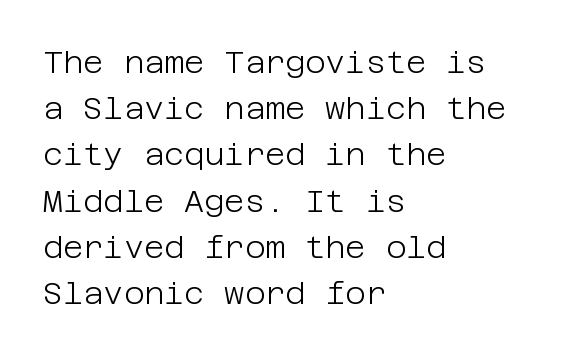
Q: Is the text bold? A: No.
Q: Is the text italic (slanted)? A: No, it is upright.
Q: Is the typeface a serif or a sans-serif typeface? A: Sans-serif.
Q: Is the text underlined? A: No.
Q: How is the paragraph aligned? A: Left-aligned.
Q: Is the spacing between letters normal or unusually wide? A: Normal.
Q: Is the spacing between lines tight, normal or loose? A: Normal.
Q: Width (condensed, normal, or wide)? A: Normal.
Q: Stroke contrast? A: Low.
Q: x-height? A: Large.
